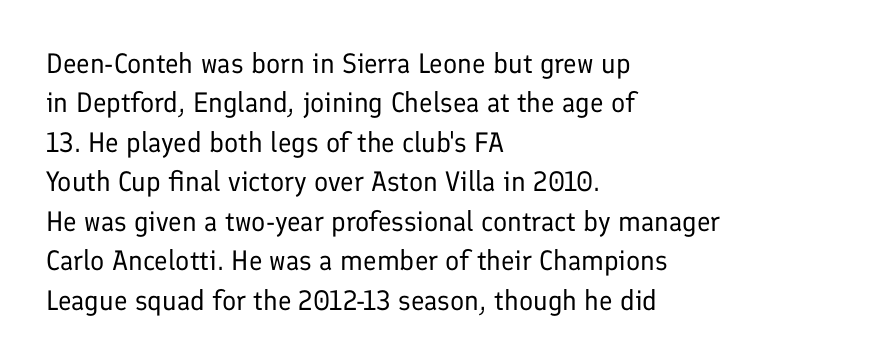
{"serif": "no", "italic": "no", "bold": "no", "weight": "regular", "width": "normal", "stroke_contrast": "low", "x_height": "medium", "monospaced": "no", "underline": "no", "align": "left", "line_spacing": "normal", "line_spacing_ratio": 1.41, "letter_spacing": "normal", "letter_spacing_em": 0.0, "glyph_px": 28}
